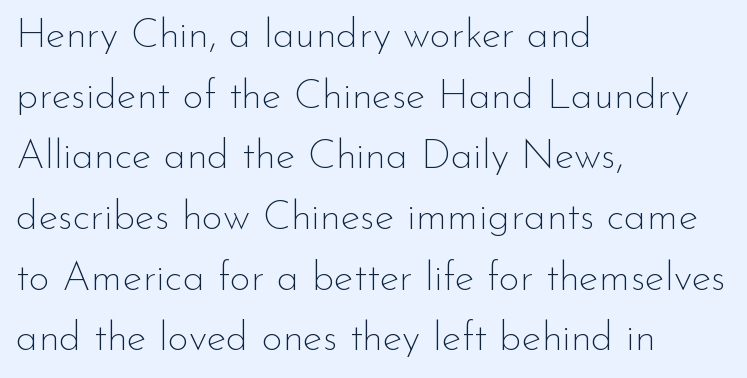
{"serif": "no", "italic": "no", "bold": "no", "weight": "thin", "width": "normal", "stroke_contrast": "low", "x_height": "small", "monospaced": "no", "underline": "no", "align": "left", "line_spacing": "normal", "line_spacing_ratio": 1.48, "letter_spacing": "normal", "letter_spacing_em": 0.0, "glyph_px": 41}
